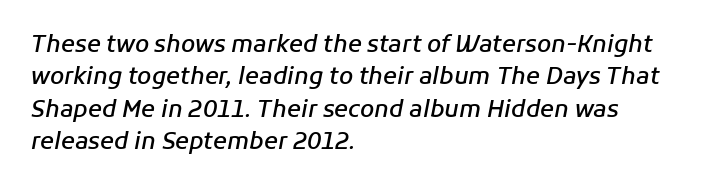
Letters rest on an invisible, unmarked baseline. Visually the block forms a straight wall on the left and a jagged coastline on the right. These lines keep a tight, regular rhythm from letter to letter. Would a proofreader flag this as italicized? Yes. A semibold gives these letters moderate extra thickness, short of bold.
